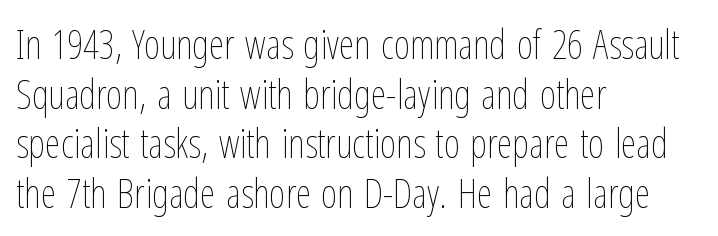
{"italic": "no", "bold": "no", "weight": "thin", "width": "condensed", "stroke_contrast": "low", "x_height": "medium", "monospaced": "no", "underline": "no", "align": "left", "line_spacing_ratio": 1.24, "letter_spacing": "normal", "letter_spacing_em": 0.0, "glyph_px": 40}
